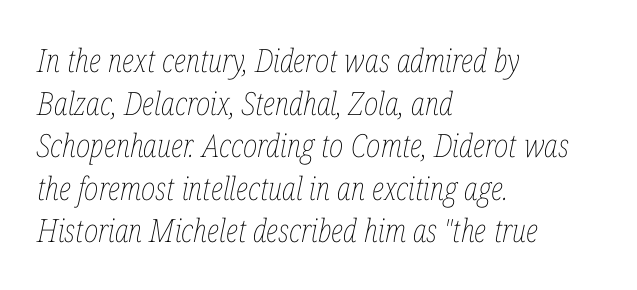
{"italic": "yes", "lean": "right", "slant_degrees": 12, "bold": "no", "weight": "thin", "width": "condensed", "stroke_contrast": "low", "x_height": "medium", "monospaced": "no", "underline": "no", "align": "left", "line_spacing": "normal", "line_spacing_ratio": 1.33, "letter_spacing": "normal", "letter_spacing_em": 0.0, "glyph_px": 32}
